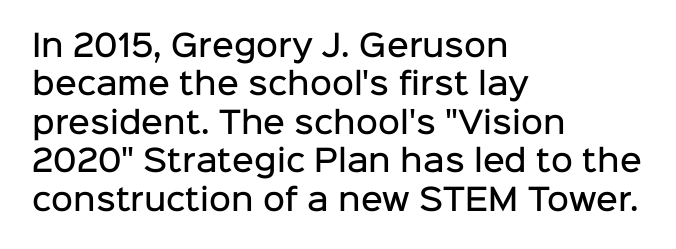
The image shows 30 px semibold sans-serif type, upright; set left-aligned, normal line spacing (1.28x), normal letter spacing, not underlined; low stroke contrast and a medium x-height.
